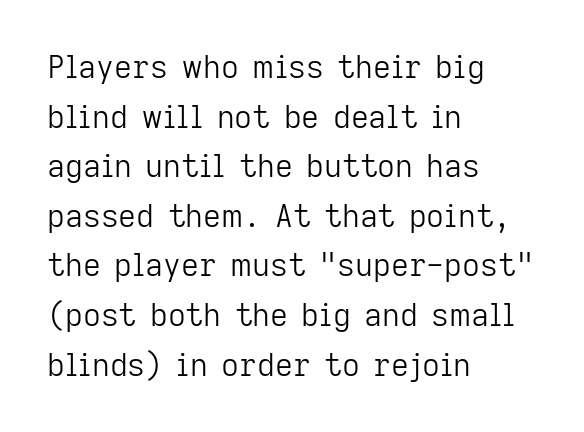
{"serif": "no", "italic": "no", "bold": "no", "weight": "light", "width": "normal", "stroke_contrast": "low", "x_height": "medium", "monospaced": "no", "underline": "no", "align": "left", "line_spacing": "normal", "line_spacing_ratio": 1.6, "letter_spacing": "normal", "letter_spacing_em": 0.0, "glyph_px": 31}
